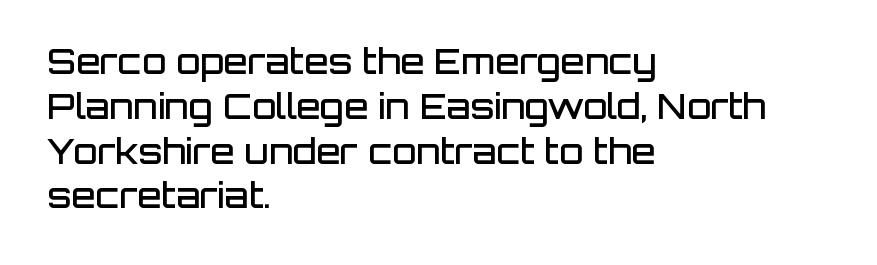
Glyph-to-glyph distance matches everyday printed text. Nope, not italic — everything's standing straight. Does the leading feel generous? No, just average. The lines are quadded left.
